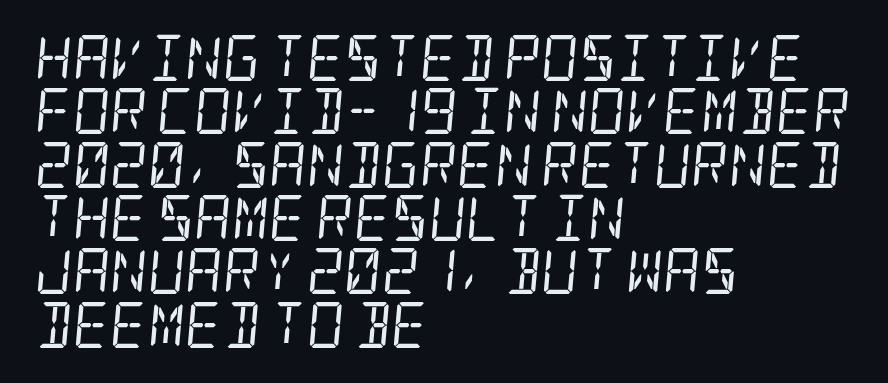
Q: Is the text bold? A: No.
Q: Is the text italic (slanted)? A: Yes, it leans right by about 5 degrees.
Q: Is the typeface a serif or a sans-serif typeface? A: Serif.
Q: Is the text underlined? A: No.
Q: How is the paragraph aligned? A: Left-aligned.
Q: Is the spacing between letters normal or unusually wide? A: Normal.
Q: Width (condensed, normal, or wide)? A: Condensed.
Q: Stroke contrast? A: Low.
Q: x-height? A: Large.
